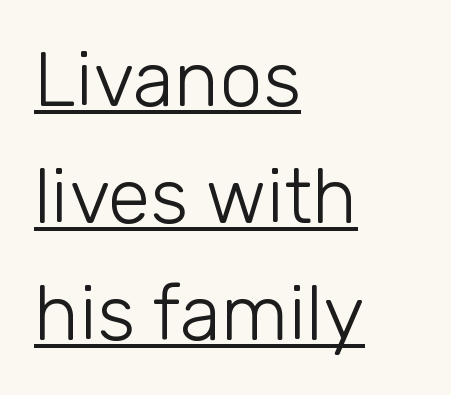
The image shows 77 px light sans-serif type, upright; set left-aligned, normal line spacing (1.52x), normal letter spacing, underlined; low stroke contrast and a medium x-height.
